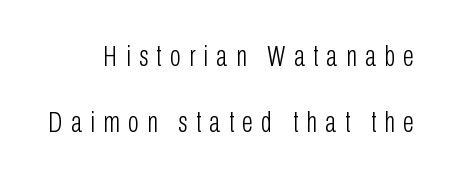
{"serif": "no", "italic": "no", "bold": "no", "weight": "light", "width": "condensed", "stroke_contrast": "low", "x_height": "medium", "monospaced": "no", "underline": "no", "line_spacing": "loose", "line_spacing_ratio": 2.27, "letter_spacing": "wide", "letter_spacing_em": 0.29, "glyph_px": 29}
